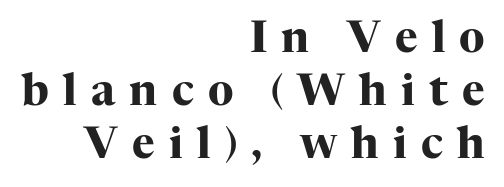
Notice how the passage keeps a crisp vertical edge on the right only. The passage shown is emphatically bold. Clear beneath every line of the passage. Rendered with straight, roman letterforms. Loose tracking; the words dissolve into strings of separated letters.
